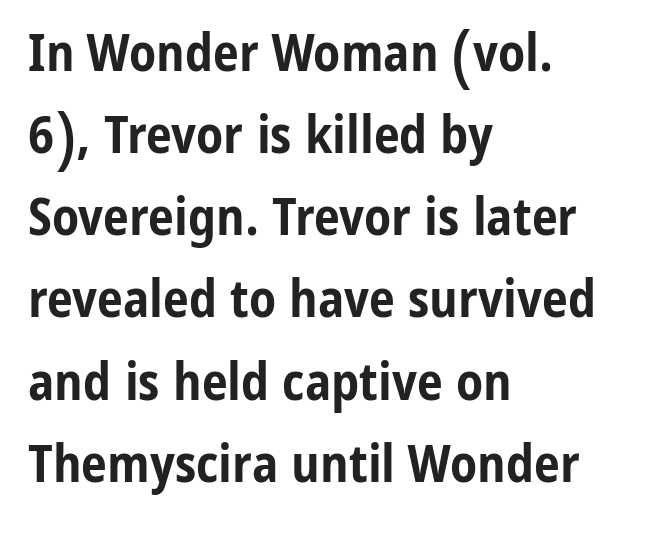
{"serif": "no", "italic": "no", "bold": "yes", "weight": "bold", "width": "condensed", "stroke_contrast": "low", "x_height": "medium", "monospaced": "no", "underline": "no", "align": "left", "line_spacing": "normal", "line_spacing_ratio": 1.58, "letter_spacing": "normal", "letter_spacing_em": 0.0, "glyph_px": 52}
